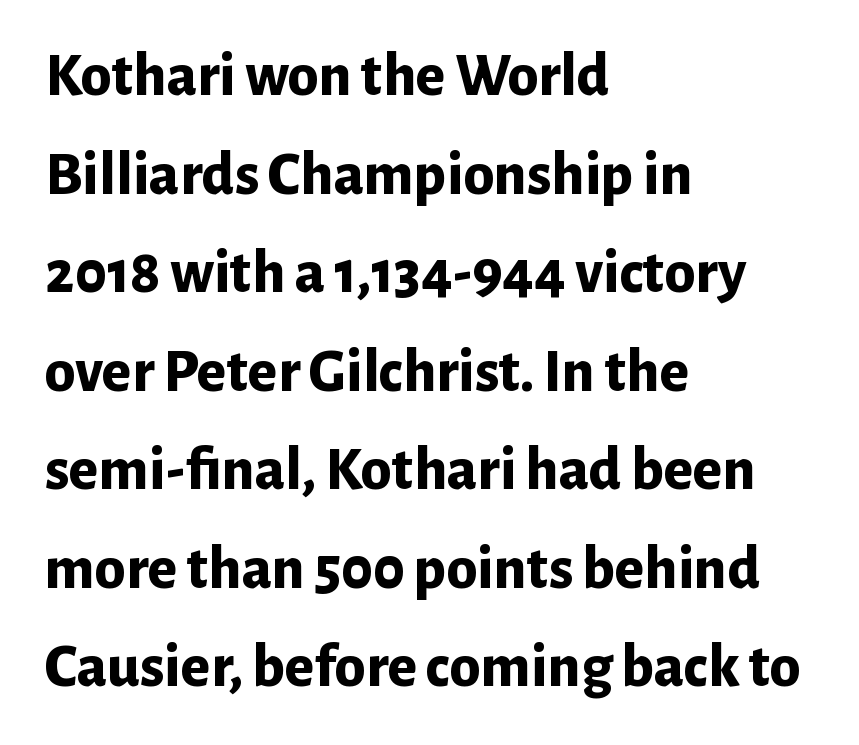
{"serif": "no", "italic": "no", "bold": "yes", "weight": "bold", "width": "normal", "stroke_contrast": "low", "x_height": "medium", "monospaced": "no", "underline": "no", "align": "left", "line_spacing": "normal", "line_spacing_ratio": 1.59, "letter_spacing": "normal", "letter_spacing_em": 0.0, "glyph_px": 62}
